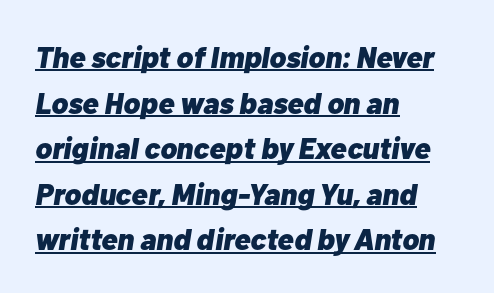
Bold? Absolutely — the strokes are thick and heavy. The letters advance in unequal steps, a hallmark of proportional type. This block has exactly the height ordinary leading produces. The rendered words wear a rule along their underside. What stands out about the letter spacing? Nothing — it is the standard amount.
